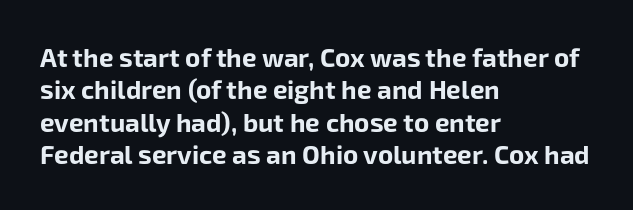
Interline gaps are of average width in this sample. Words float on clear page, feet unadorned. Weight check: bold — yes, fully. These lines were composed using upright roman letters.
